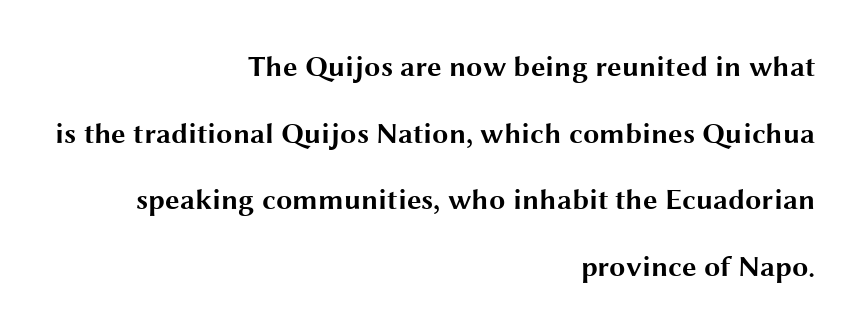
{"serif": "no", "italic": "no", "bold": "yes", "weight": "bold", "width": "wide", "stroke_contrast": "medium", "x_height": "medium", "monospaced": "no", "underline": "no", "align": "right", "line_spacing": "loose", "line_spacing_ratio": 2.3, "letter_spacing": "normal", "letter_spacing_em": 0.0, "glyph_px": 29}
